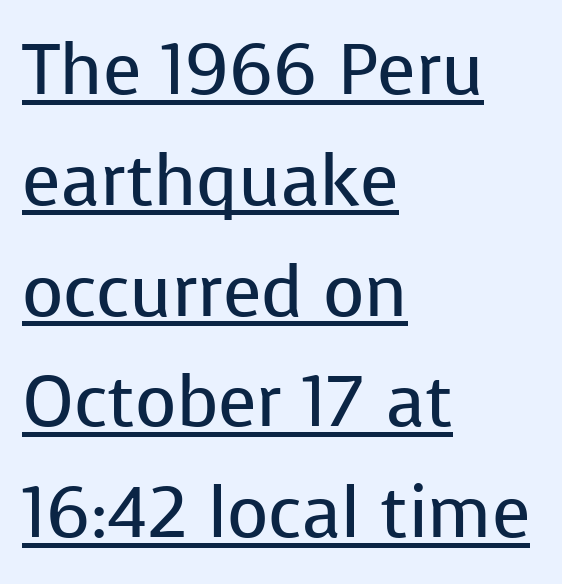
Words appear dense and cohesive because spacing is normal. Classification — sans serif. Stroke mass is kept to a normal reading level or below. The rendering uses natural spacing where letterforms have individual widths.
